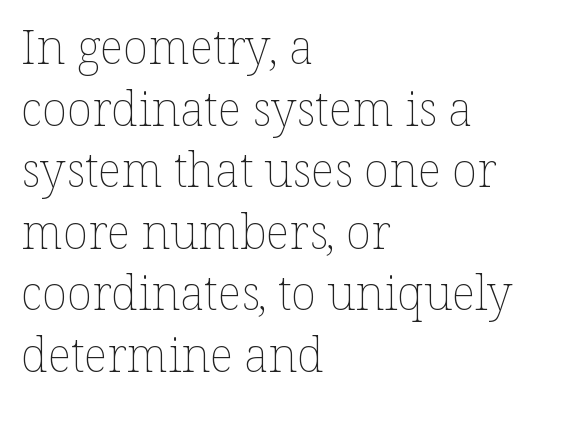
Weight class: somewhere from thin through regular. Which margin do the lines hug? The left one — the right edge is uneven. Caption: standard tracking, unaltered. The face used here is proportionally spaced, like ordinary book or web type. Upright lettering throughout. Check under the words: just untouched page.
